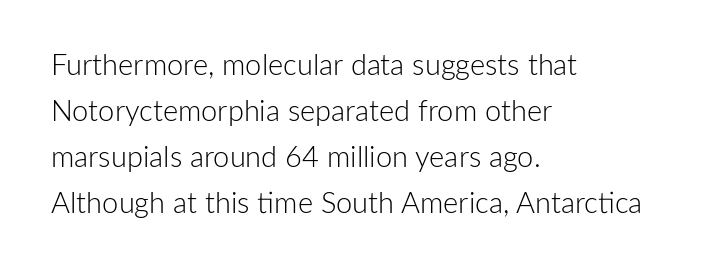
Compared with typical paragraphs, the rows here are spaced about the same. A clean baseline with only descenders dipping below it. You could not count columns in this text — the font is proportionally spaced. In terms of posture, this sample is upright. This is sans-serif lettering, the kind often seen on screens and signage.
